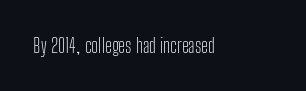
{"italic": "no", "bold": "no", "underline": "no", "letter_spacing": "normal", "letter_spacing_em": 0.0, "glyph_px": 20}
